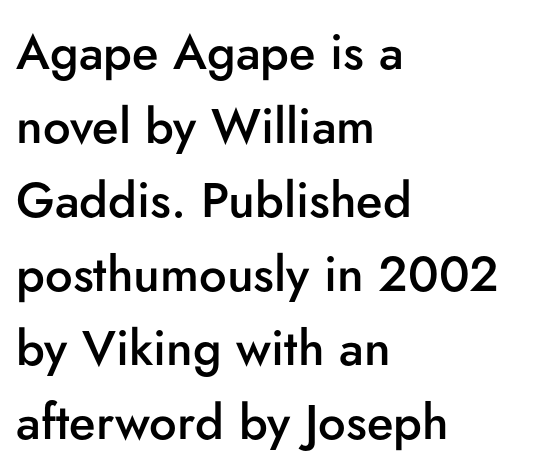
The image shows 49 px semibold sans-serif type, upright; set left-aligned, normal line spacing (1.51x), normal letter spacing, not underlined; low stroke contrast and a small x-height.
